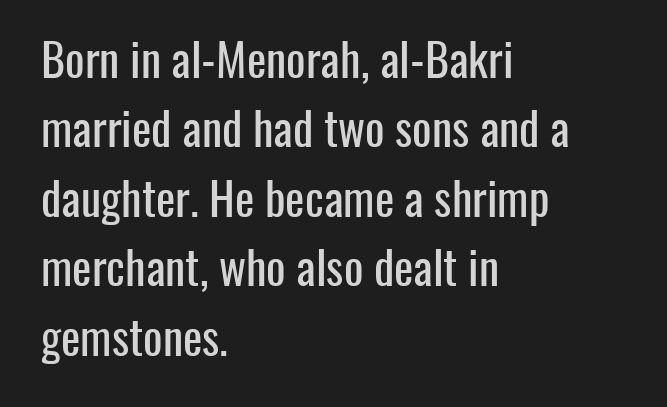
Q: Is the text italic (slanted)? A: No, it is upright.
Q: Is the typeface a serif or a sans-serif typeface? A: Sans-serif.
Q: Is the text underlined? A: No.
Q: How is the paragraph aligned? A: Left-aligned.
Q: Is the spacing between letters normal or unusually wide? A: Normal.
Q: Is the spacing between lines tight, normal or loose? A: Normal.
Q: Width (condensed, normal, or wide)? A: Condensed.
Q: Stroke contrast? A: Low.
Q: x-height? A: Medium.
Q: Monospaced? A: No.
